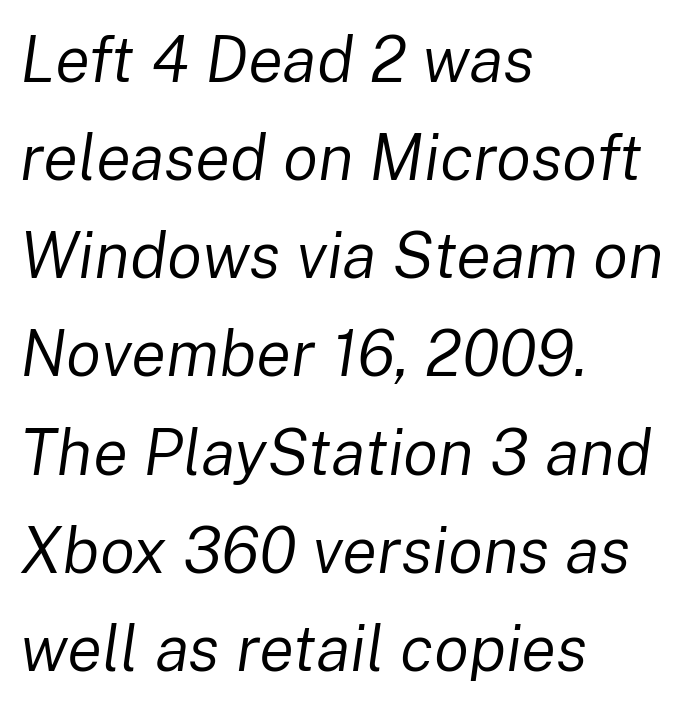
Does the leading feel generous? No, just average. Each letter keeps its own natural width here, so spacing adapts to shape. Bare-footed words on every line. Think standard paragraph weight, or any step lighter than that. Italic: yes, the glyphs are oblique.
